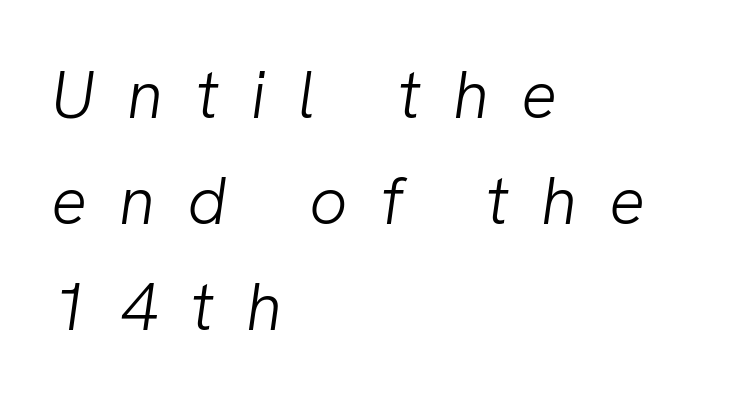
You could not count columns in this text — the font is proportionally spaced. This block has exactly the height ordinary leading produces. Caption: face not bold, strokes unweighted. The passage is arranged the way most books set body copy — flush left. The specimen omits any rule beneath the text block's lines. The tracking reads as deliberately expanded to a designer's eye.
